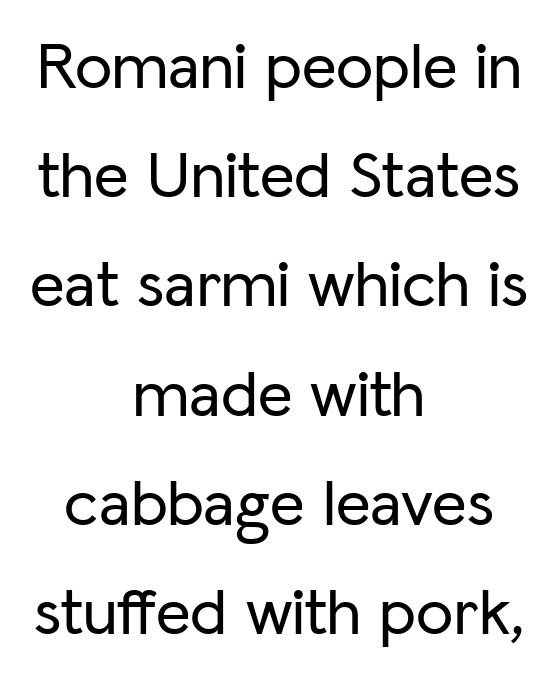
{"serif": "no", "italic": "no", "width": "normal", "stroke_contrast": "low", "x_height": "medium", "monospaced": "no", "underline": "no", "align": "center", "line_spacing": "normal", "line_spacing_ratio": 1.63, "letter_spacing": "normal", "letter_spacing_em": 0.0, "glyph_px": 67}
